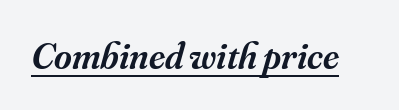
The face used here is proportionally spaced, like ordinary book or web type. The passage shown leans; its letterforms are oblique. Set as a demibold, roughly 600 on the weight scale. Quick note: underline on. Spacing between characters is what you'd get straight out of the box.
